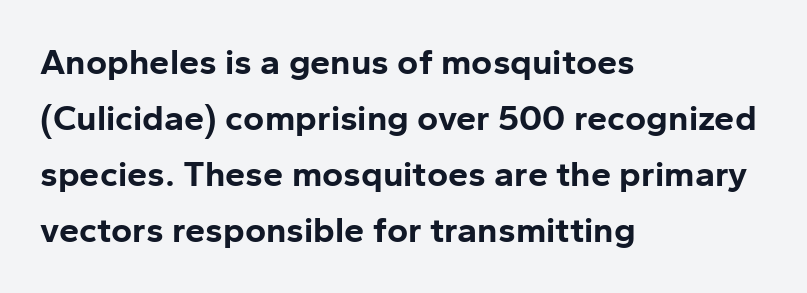
{"serif": "no", "italic": "no", "bold": "yes", "weight": "bold", "width": "normal", "stroke_contrast": "low", "x_height": "medium", "monospaced": "no", "underline": "no", "align": "left", "line_spacing": "normal", "line_spacing_ratio": 1.56, "letter_spacing": "normal", "letter_spacing_em": 0.0, "glyph_px": 36}
